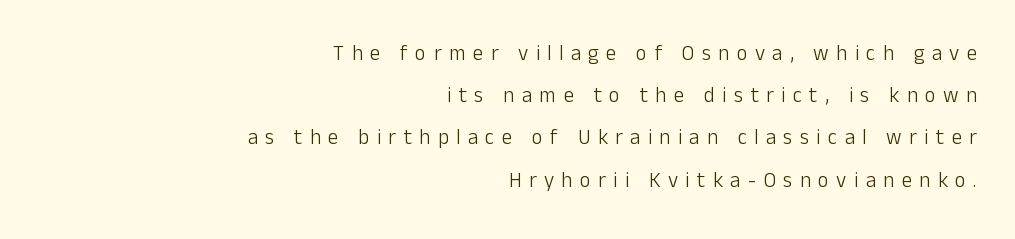
{"italic": "no", "bold": "no", "underline": "no", "align": "right", "line_spacing": "loose", "line_spacing_ratio": 2.01, "letter_spacing": "wide", "letter_spacing_em": 0.35, "glyph_px": 21}
